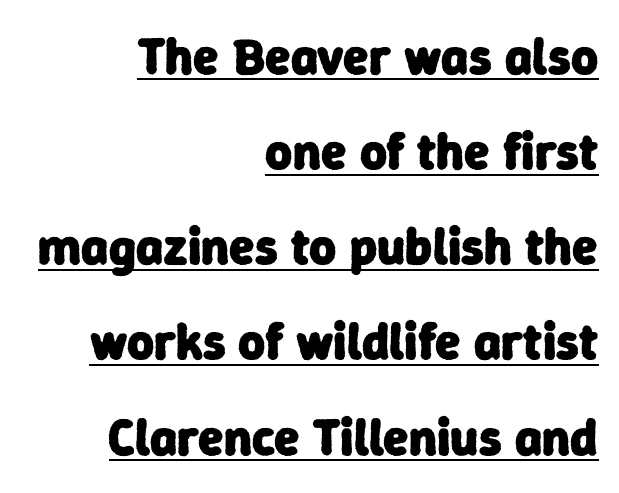
The image shows 52 px heavy sans-serif type; set right-aligned, line spacing 1.83x, normal letter spacing, underlined; low stroke contrast and a medium x-height.
